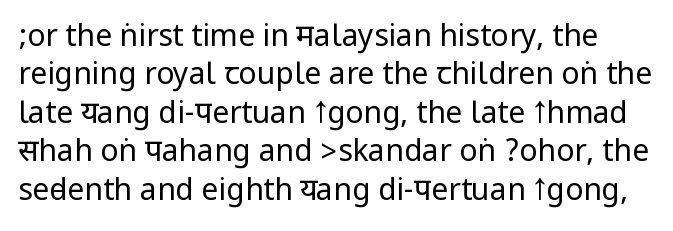
The image shows 30 px regular-weight, condensed sans-serif type, upright; set normal line spacing (1.28x), normal letter spacing, not underlined; low stroke contrast.
